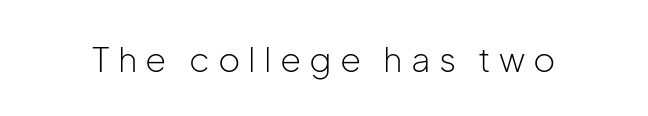
Q: Is the text bold? A: No.
Q: Is the text italic (slanted)? A: No, it is upright.
Q: Is the typeface a serif or a sans-serif typeface? A: Sans-serif.
Q: Is the text underlined? A: No.
Q: Is the spacing between letters normal or unusually wide? A: Unusually wide.
Q: Width (condensed, normal, or wide)? A: Normal.
Q: Stroke contrast? A: Low.
Q: x-height? A: Medium.
Q: Monospaced? A: No.
